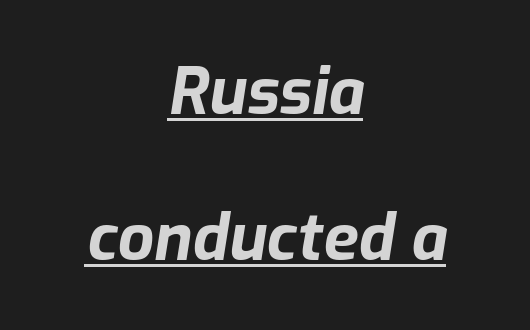
Q: Is the text bold? A: Yes.
Q: Is the text italic (slanted)? A: Yes, it leans right by about 9 degrees.
Q: Is the text underlined? A: Yes.
Q: How is the paragraph aligned? A: Centered.
Q: Is the spacing between letters normal or unusually wide? A: Normal.
Q: Is the spacing between lines tight, normal or loose? A: Loose.
Q: Width (condensed, normal, or wide)? A: Normal.
Q: Stroke contrast? A: Low.
Q: x-height? A: Medium.
Q: Monospaced? A: No.
